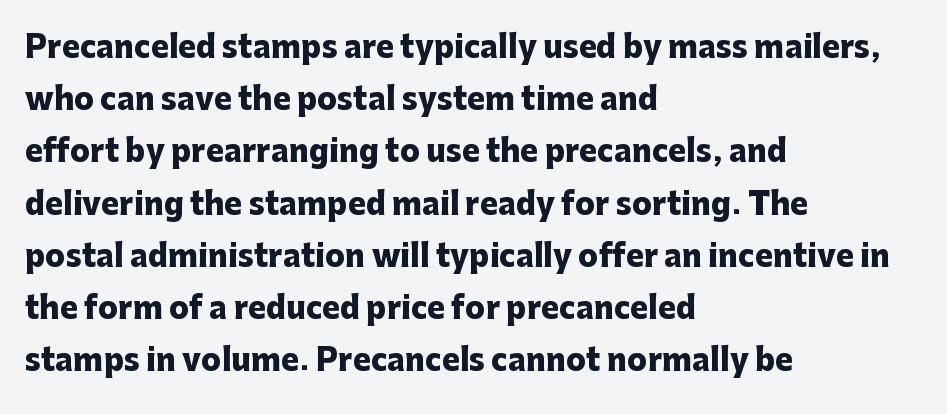
{"serif": "no", "italic": "no", "bold": "yes", "weight": "heavy", "width": "normal", "stroke_contrast": "low", "x_height": "medium", "monospaced": "no", "underline": "no", "align": "left", "line_spacing_ratio": 1.74, "letter_spacing": "normal", "letter_spacing_em": 0.0, "glyph_px": 30}
